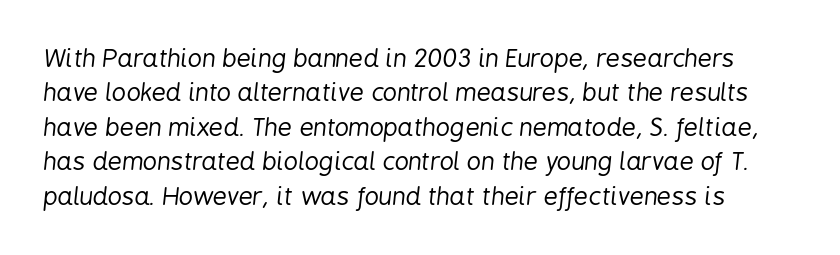
{"italic": "yes", "lean": "right", "slant_degrees": 6, "bold": "no", "underline": "no", "line_spacing": "normal", "line_spacing_ratio": 1.38, "letter_spacing": "normal", "letter_spacing_em": 0.0, "glyph_px": 25}
